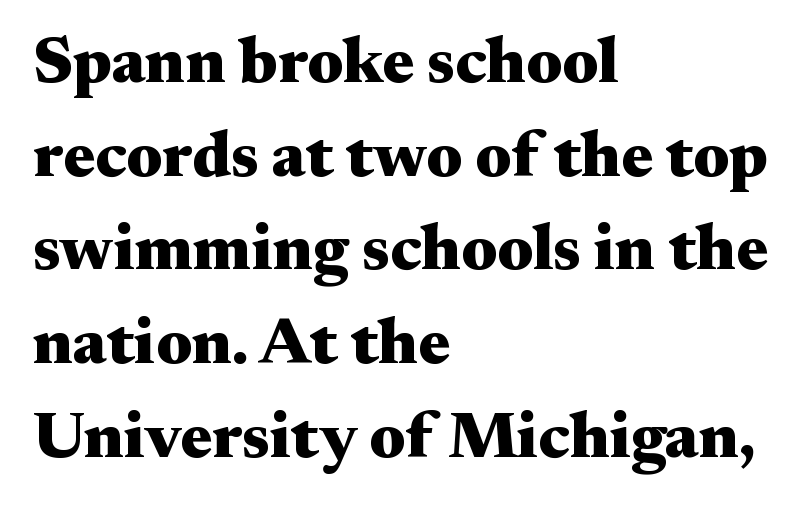
Q: Is the text bold? A: Yes.
Q: Is the text italic (slanted)? A: No, it is upright.
Q: Is the typeface a serif or a sans-serif typeface? A: Serif.
Q: Is the text underlined? A: No.
Q: How is the paragraph aligned? A: Left-aligned.
Q: Is the spacing between letters normal or unusually wide? A: Normal.
Q: Is the spacing between lines tight, normal or loose? A: Normal.
Q: Width (condensed, normal, or wide)? A: Wide.
Q: Stroke contrast? A: Medium.
Q: x-height? A: Small.
Q: Monospaced? A: No.
